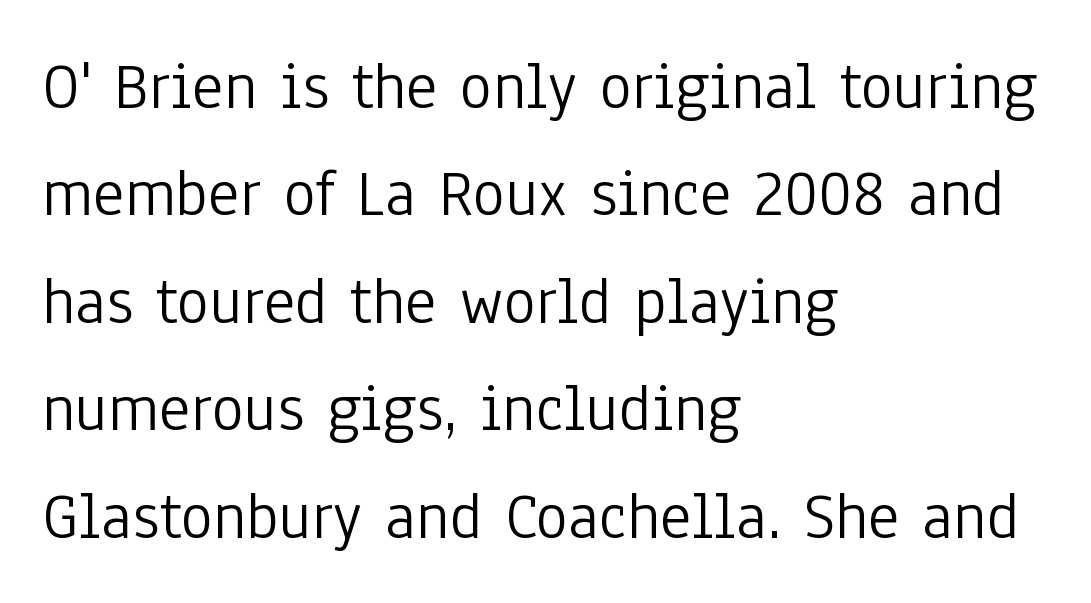
To sum up the face: it is a sans, with no serifs. The characters are drawn with everyday or finer stroke widths. Spacing verdict: proportional, widths tailored to each character. These lines keep a tight, regular rhythm from letter to letter. Nobody drew a line under any word here.
